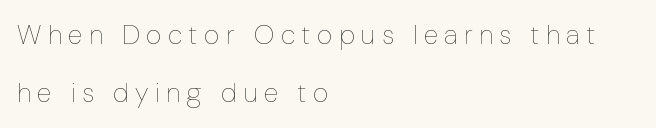
Q: Is the text bold? A: No.
Q: Is the text italic (slanted)? A: No, it is upright.
Q: Is the text underlined? A: No.
Q: How is the paragraph aligned? A: Left-aligned.
Q: Is the spacing between letters normal or unusually wide? A: Unusually wide.
Q: Is the spacing between lines tight, normal or loose? A: Loose.
